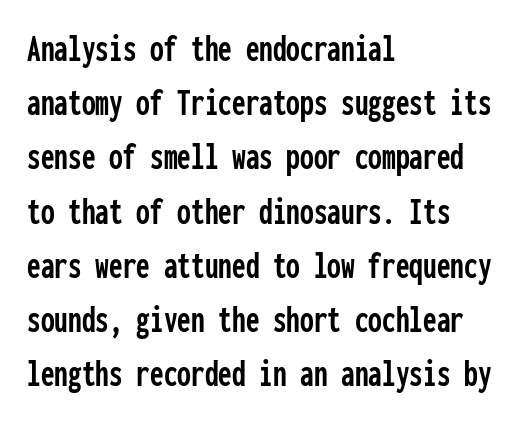
The image shows 39 px condensed sans-serif type, upright, monospaced; set left-aligned, normal line spacing (1.39x), normal letter spacing, not underlined; low stroke contrast and a medium x-height.
